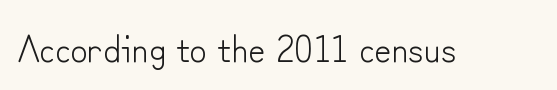
The image shows 38 px light sans-serif type, upright; set normal letter spacing, not underlined; low stroke contrast and a small x-height.
